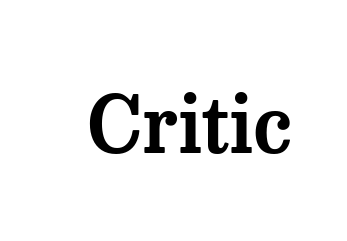
The string is rendered with underlining switched off. Honestly, the letter spacing is just normal — you wouldn't notice it. Yep, those are serifs on the letters. Designer's note — italics off, roman on.
